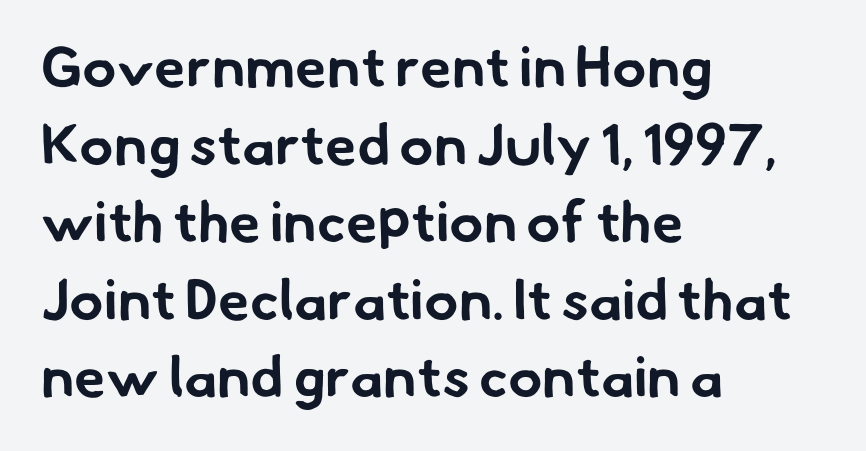
A clean baseline with only descenders dipping below it. The letters are bold, with thick, heavy strokes. The rag falls on the right side of this text block. These lines sit exactly where default settings would place them. The letters carry no serifs — their stems end cleanly without finishing strokes.
